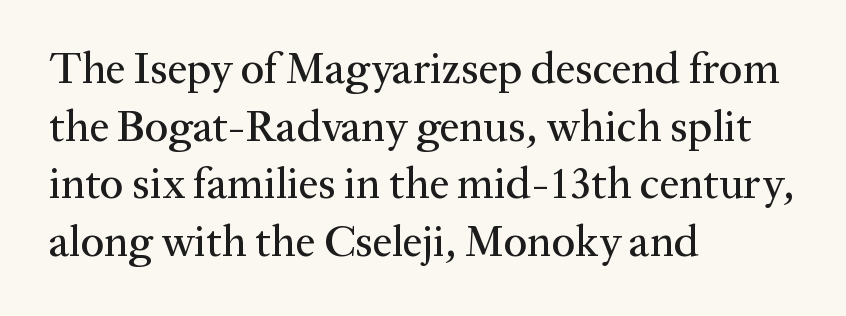
The image shows 44 px serif type, upright; set left-aligned, normal line spacing (1.31x), normal letter spacing, not underlined; medium stroke contrast and a medium x-height.
